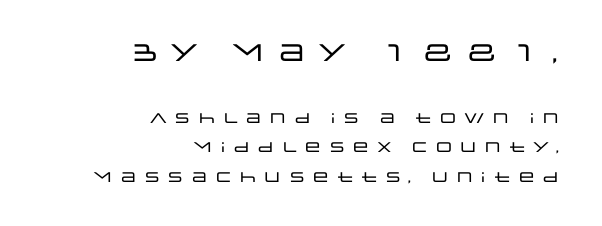
{"italic": "no", "underline": "no", "align": "right", "line_spacing": "loose", "line_spacing_ratio": 2.11, "letter_spacing": "wide", "letter_spacing_em": 0.25, "larger_block": "first", "size_ratio": 1.71, "glyph_px": 24}
